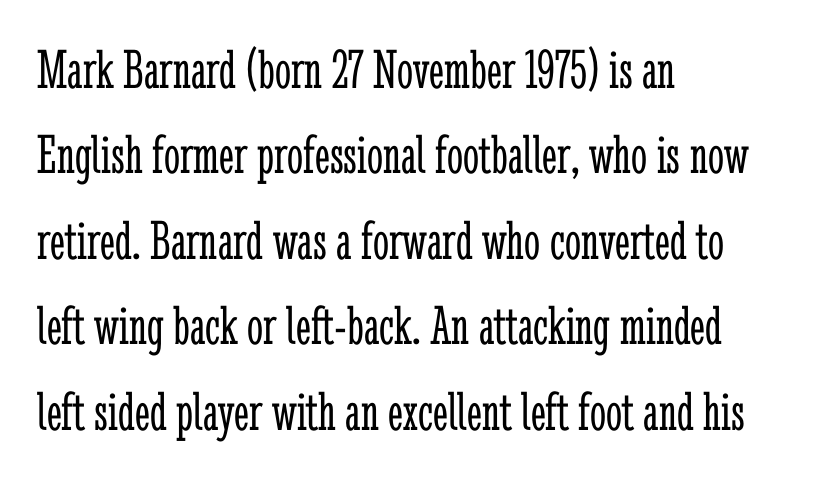
{"serif": "yes", "italic": "no", "bold": "no", "weight": "light", "width": "condensed", "stroke_contrast": "low", "x_height": "medium", "monospaced": "no", "underline": "no", "align": "left", "line_spacing": "normal", "line_spacing_ratio": 1.5, "letter_spacing": "normal", "letter_spacing_em": 0.0, "glyph_px": 57}
